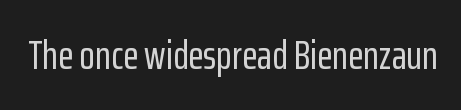
The image shows 40 px condensed sans-serif type, upright; set normal letter spacing, not underlined; low stroke contrast and a medium x-height.
